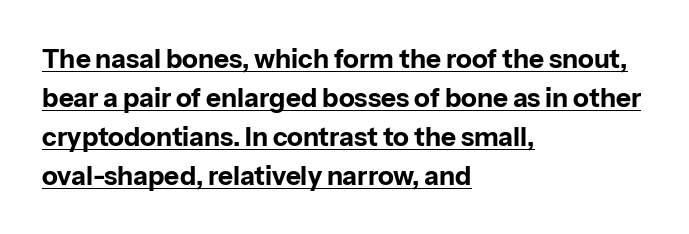
Q: Is the text bold? A: Yes.
Q: Is the text italic (slanted)? A: No, it is upright.
Q: Is the text underlined? A: Yes.
Q: How is the paragraph aligned? A: Left-aligned.
Q: Is the spacing between letters normal or unusually wide? A: Normal.
Q: Is the spacing between lines tight, normal or loose? A: Normal.
